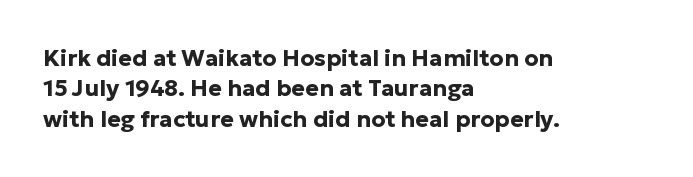
Q: Is the text bold? A: Yes.
Q: Is the text italic (slanted)? A: No, it is upright.
Q: Is the text underlined? A: No.
Q: How is the paragraph aligned? A: Left-aligned.
Q: Is the spacing between letters normal or unusually wide? A: Normal.
Q: Is the spacing between lines tight, normal or loose? A: Normal.
